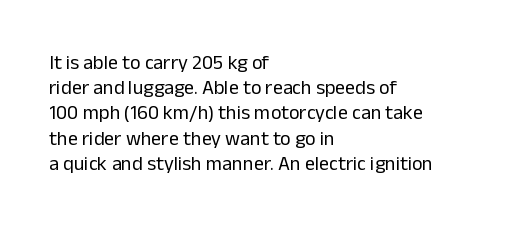
{"italic": "no", "bold": "no", "underline": "no", "align": "left", "line_spacing": "normal", "line_spacing_ratio": 1.26, "letter_spacing": "normal", "letter_spacing_em": 0.0, "glyph_px": 20}
